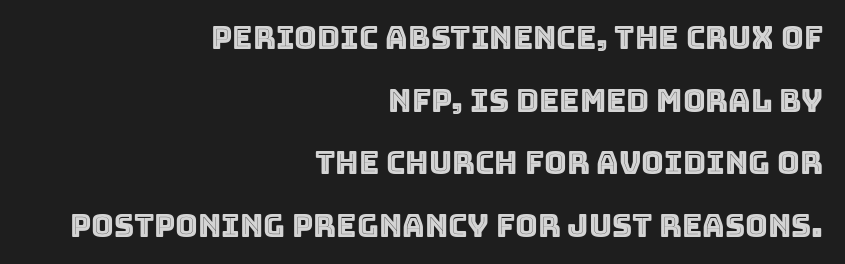
One glance says open: line gaps are wider than usual. The rendering uses natural spacing where letterforms have individual widths. Standard letterfit; no display-style spreading of the glyphs. The words here are not underlined. Leftover space on each line is placed entirely before the opening word. The specimen reads as upright at a glance.
